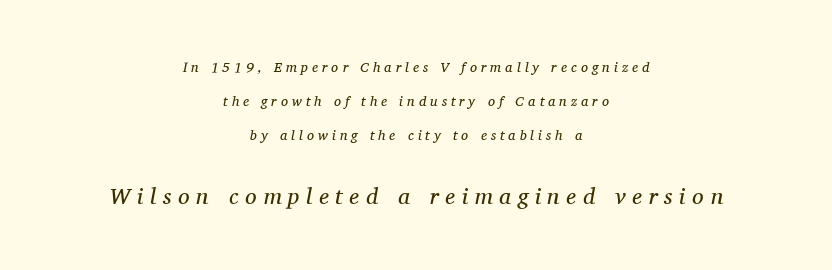
{"italic": "yes", "lean": "right", "slant_degrees": 11, "bold": "no", "underline": "no", "align": "center", "line_spacing": "loose", "line_spacing_ratio": 2.44, "letter_spacing": "wide", "letter_spacing_em": 0.29, "larger_block": "second", "size_ratio": 1.64, "glyph_px": 23}
